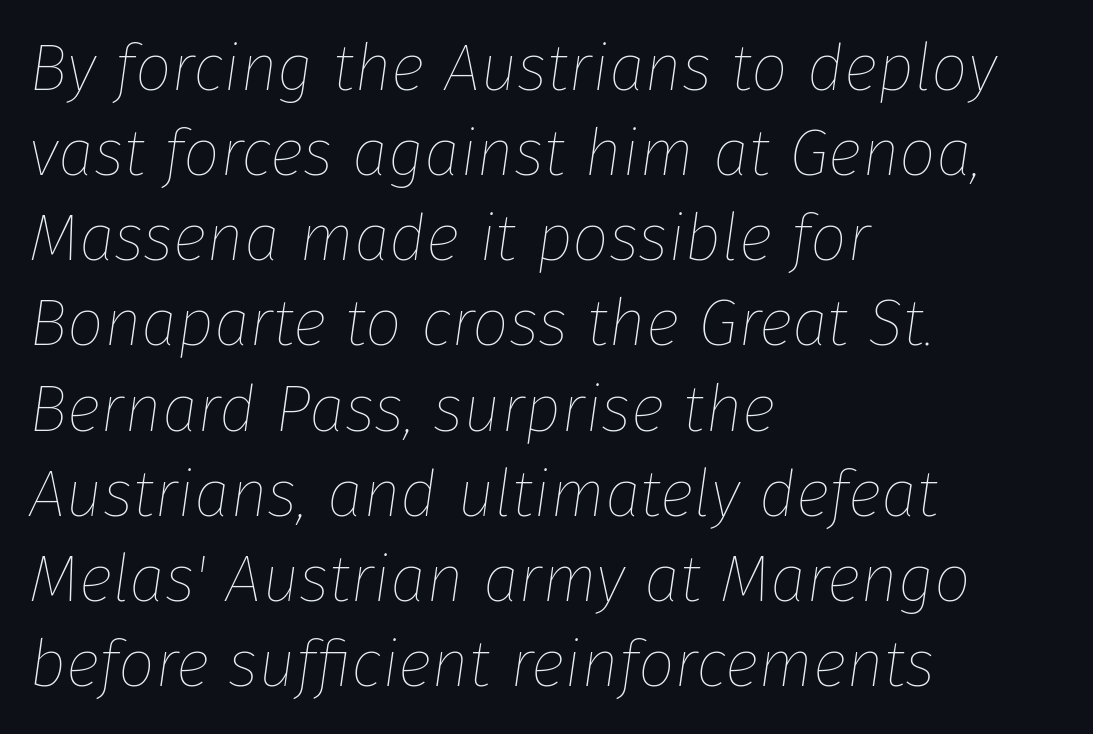
Is the type slanted? Yes — the strokes lean at a clear angle. The horizontal fit of the characters is conventional and even. The weight would be labelled regular, book, light, or lighter still. The face used here is proportionally spaced, like ordinary book or web type. Only glyphs here, with clear space below each row. Rows of type keep a routine distance in the vertical direction.
